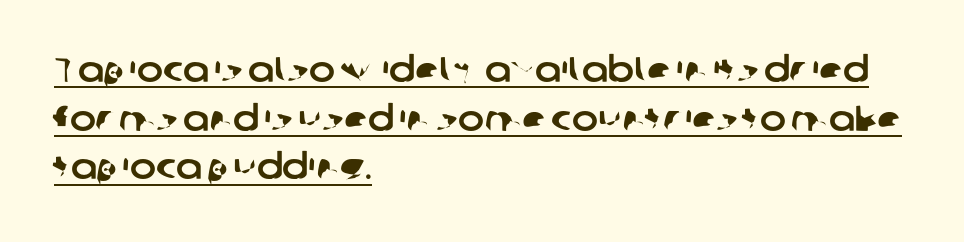
This is underlined copy, the kind a proofreader might mark for attention. Typographically, this falls in the sans-serif category. Regarding leading, the lines here are spaced in the standard way. Line starts are locked; line ends wander.
